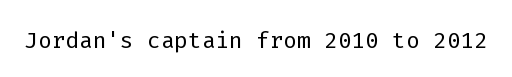
The image shows 32 px light sans-serif type, upright, monospaced; set normal letter spacing, not underlined; low stroke contrast and a medium x-height.
